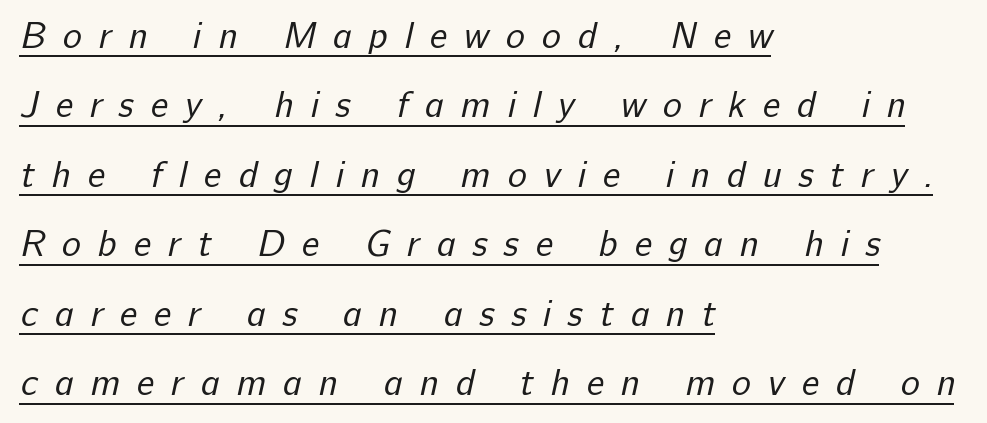
{"serif": "no", "bold": "no", "weight": "regular", "width": "normal", "stroke_contrast": "low", "x_height": "medium", "monospaced": "no", "underline": "yes", "align": "left", "line_spacing": "loose", "line_spacing_ratio": 1.93, "letter_spacing": "wide", "letter_spacing_em": 0.47, "glyph_px": 36}
